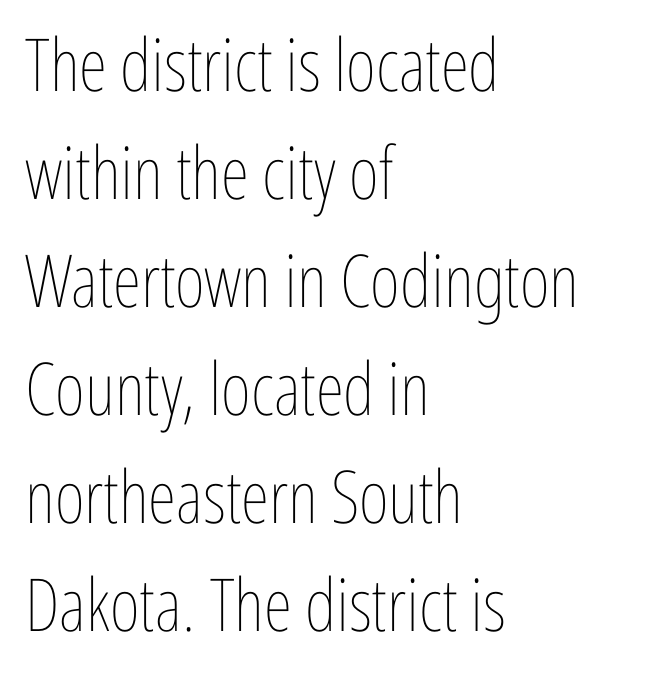
The image shows 73 px thin, condensed type, upright; set left-aligned, normal line spacing (1.48x), normal letter spacing, not underlined; low stroke contrast and a medium x-height.
